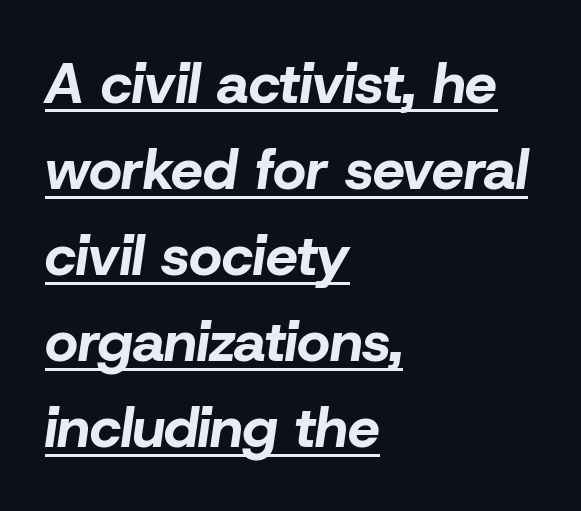
{"italic": "yes", "lean": "right", "slant_degrees": 8, "bold": "yes", "weight": "bold", "width": "normal", "stroke_contrast": "low", "x_height": "medium", "monospaced": "no", "underline": "yes", "align": "left", "line_spacing": "normal", "line_spacing_ratio": 1.51, "letter_spacing": "normal", "letter_spacing_em": 0.0, "glyph_px": 57}
